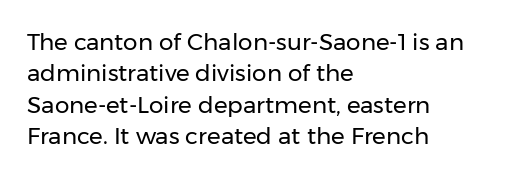
Q: Is the text bold? A: No.
Q: Is the text italic (slanted)? A: No, it is upright.
Q: Is the text underlined? A: No.
Q: How is the paragraph aligned? A: Left-aligned.
Q: Is the spacing between letters normal or unusually wide? A: Normal.
Q: Is the spacing between lines tight, normal or loose? A: Normal.
